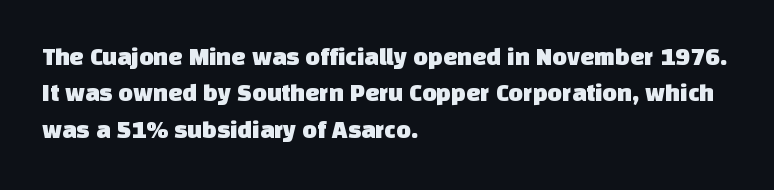
{"underline": "no", "align": "left", "line_spacing": "normal", "line_spacing_ratio": 1.46, "letter_spacing": "normal", "letter_spacing_em": 0.0, "glyph_px": 25}
